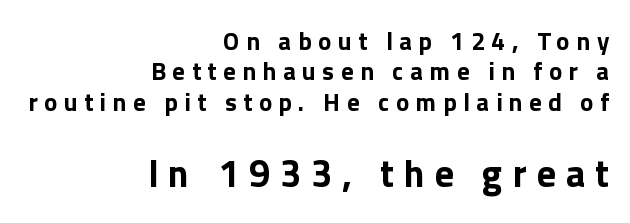
The image shows 38 px bold sans-serif type, upright; set right-aligned, line spacing 1.22x, unusually wide letter spacing (+0.26 em), not underlined; the second (bottom) block is 1.52x larger; low stroke contrast and a medium x-height.
